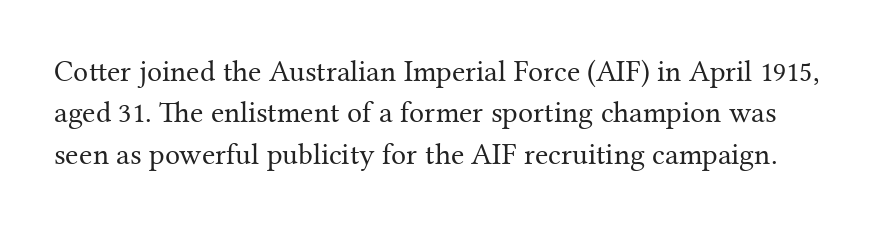
The image shows 30 px regular-weight serif type, upright; set normal line spacing (1.38x), normal letter spacing, not underlined; medium stroke contrast and a medium x-height.
